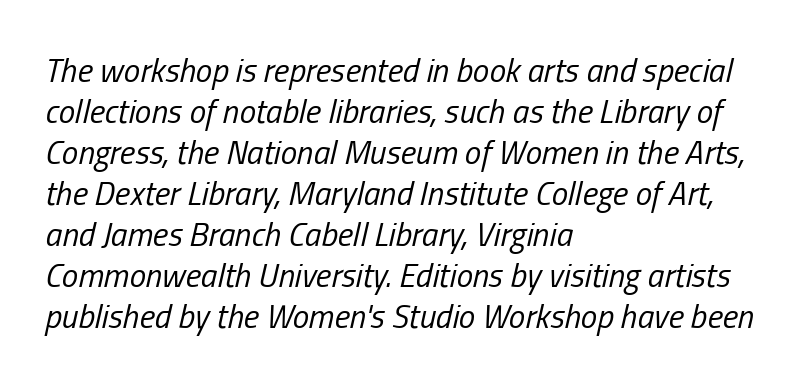
Q: Is the text bold? A: No.
Q: Is the text italic (slanted)? A: Yes, it leans right by about 13 degrees.
Q: Is the text underlined? A: No.
Q: How is the paragraph aligned? A: Left-aligned.
Q: Is the spacing between letters normal or unusually wide? A: Normal.
Q: Width (condensed, normal, or wide)? A: Condensed.
Q: Stroke contrast? A: Low.
Q: x-height? A: Medium.
Q: Monospaced? A: No.
